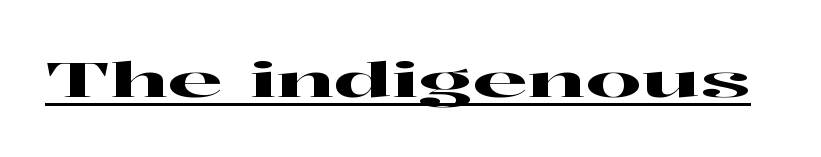
{"serif": "yes", "italic": "no", "width": "wide", "stroke_contrast": "high", "x_height": "medium", "monospaced": "no", "underline": "yes", "letter_spacing": "normal", "letter_spacing_em": 0.0, "glyph_px": 49}
